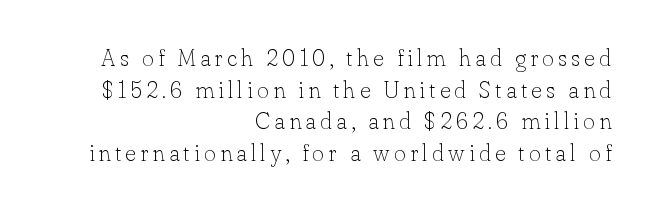
Q: Is the text bold? A: No.
Q: Is the text italic (slanted)? A: No, it is upright.
Q: Is the text underlined? A: No.
Q: How is the paragraph aligned? A: Right-aligned.
Q: Is the spacing between lines tight, normal or loose? A: Normal.
